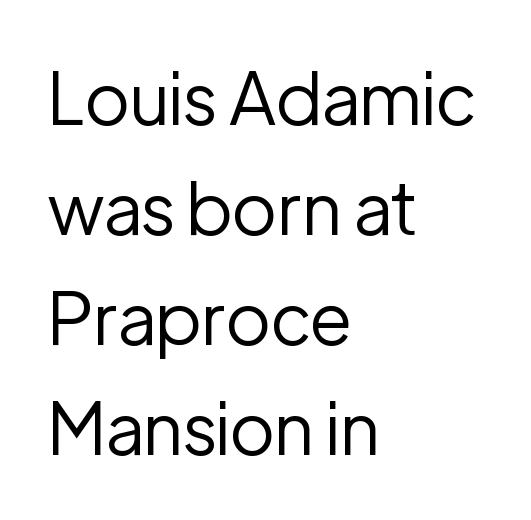
The image shows 72 px regular-weight sans-serif type, upright; set left-aligned, normal line spacing (1.53x), normal letter spacing, not underlined; low stroke contrast and a medium x-height.
